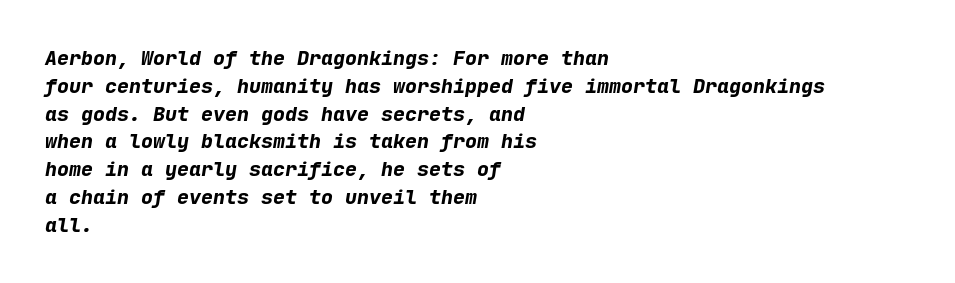
The image shows 20 px bold type, italic (leaning right); set left-aligned, normal line spacing (1.39x), normal letter spacing, not underlined.
